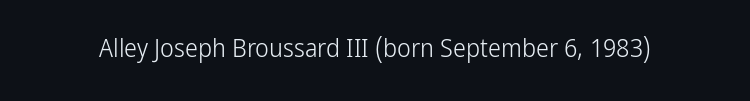
Q: Is the text bold? A: No.
Q: Is the text italic (slanted)? A: No, it is upright.
Q: Is the text underlined? A: No.
Q: Is the spacing between letters normal or unusually wide? A: Normal.
